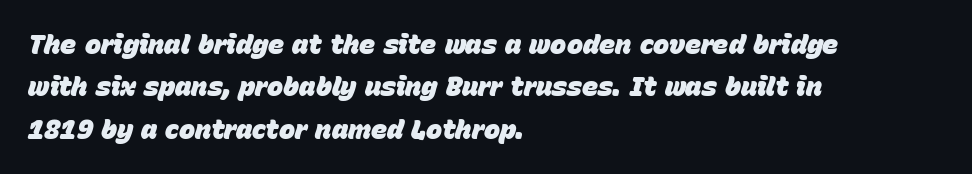
Students, this is bold: see how much ink each stroke carries. How are the letters spaced? Ordinarily, with no added tracking. In terms of leading, this rendering sits right in the middle. Only glyphs here, with clear space below each row.
